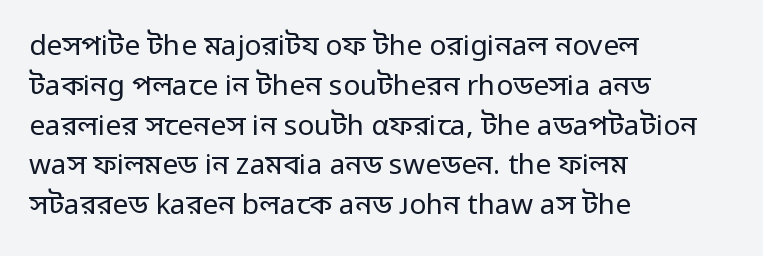
The image shows 28 px regular-weight sans-serif type, upright; set left-aligned, normal line spacing (1.42x), normal letter spacing, not underlined; low stroke contrast and a medium x-height.
